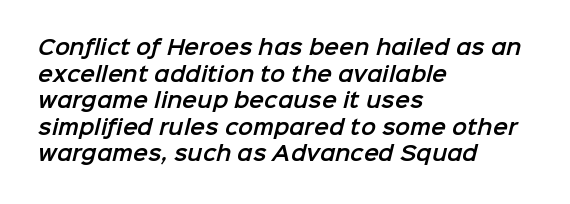
The image shows 20 px text type; set left-aligned, normal line spacing (1.33x), normal letter spacing, not underlined.
